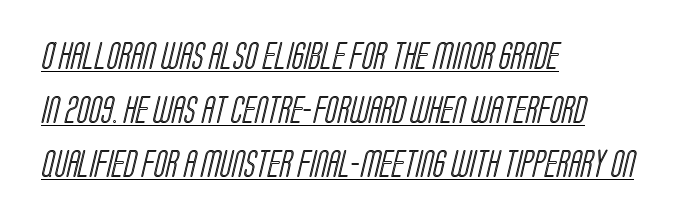
Q: Is the text underlined? A: Yes.
Q: How is the paragraph aligned? A: Left-aligned.
Q: Is the spacing between letters normal or unusually wide? A: Normal.
Q: Is the spacing between lines tight, normal or loose? A: Loose.
Q: Width (condensed, normal, or wide)? A: Condensed.
Q: x-height? A: Large.
Q: Monospaced? A: No.
